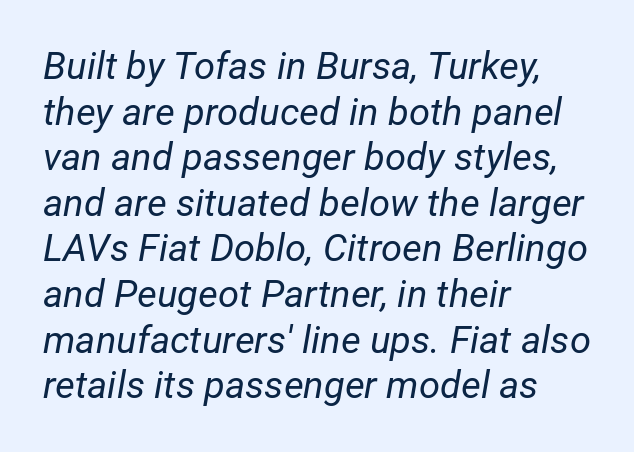
The image shows 38 px regular-weight type, italic (leaning right); set left-aligned, line spacing 1.2x, normal letter spacing, not underlined; low stroke contrast and a medium x-height.
